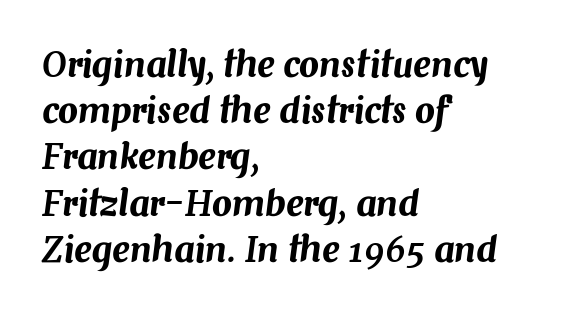
{"italic": "yes", "lean": "right", "slant_degrees": 7, "width": "normal", "stroke_contrast": "medium", "x_height": "medium", "monospaced": "no", "underline": "no", "align": "left", "line_spacing": "normal", "line_spacing_ratio": 1.32, "letter_spacing": "normal", "letter_spacing_em": 0.0, "glyph_px": 35}
